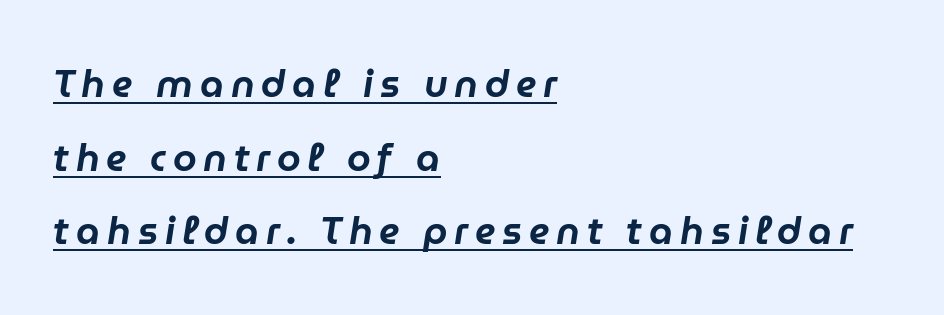
The image shows 38 px text type, italic (leaning right); set left-aligned, loose line spacing (1.94x), underlined; low stroke contrast and a medium x-height.
